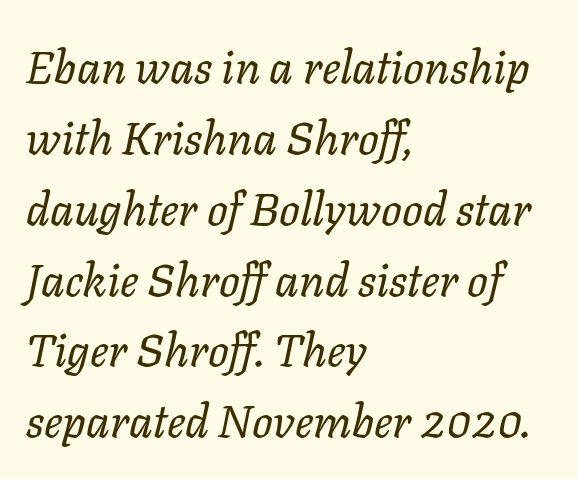
Q: Is the text bold? A: No.
Q: Is the text italic (slanted)? A: Yes, it leans right by about 11 degrees.
Q: Is the text underlined? A: No.
Q: How is the paragraph aligned? A: Left-aligned.
Q: Is the spacing between letters normal or unusually wide? A: Normal.
Q: Is the spacing between lines tight, normal or loose? A: Normal.
Q: Width (condensed, normal, or wide)? A: Normal.
Q: Stroke contrast? A: Low.
Q: x-height? A: Medium.
Q: Monospaced? A: No.
